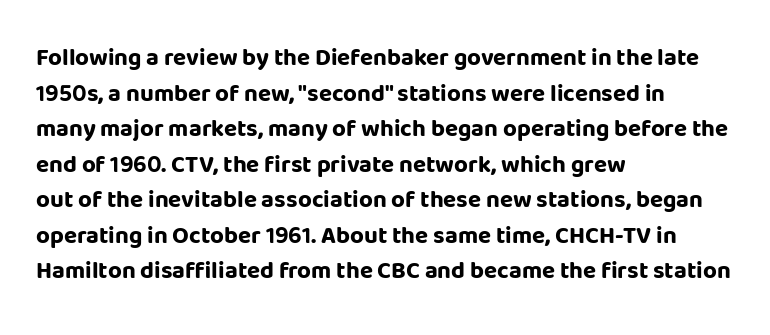
Its strokes are broad and dark, the hallmark of bold type. Short and long lines alike share a common starting point at left. Reading down the column, the eye jumps a familiar distance to each next line. Bare-footed words on every line.
